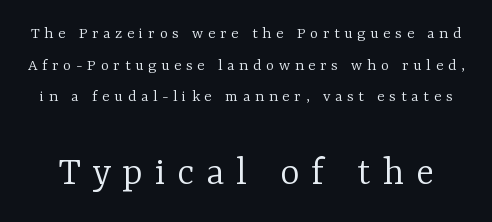
The designer gave the closing block more size than the opening block. A roman cut, with each character standing at attention. Is the type heavy? It reads as light-to-regular instead. Note the varied advance widths — an 'i' is clearly narrower than an 'm'.
